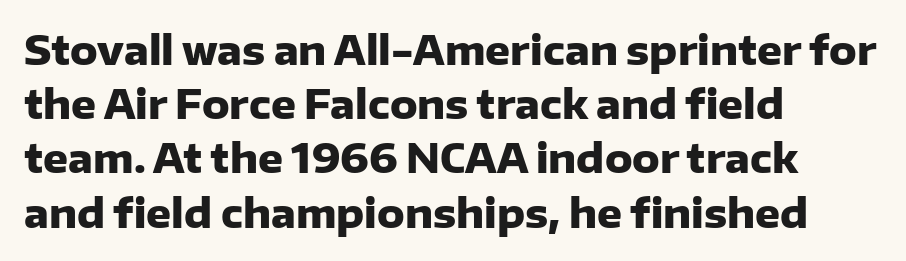
{"serif": "no", "italic": "no", "bold": "yes", "weight": "heavy", "width": "normal", "stroke_contrast": "low", "x_height": "medium", "monospaced": "no", "underline": "no", "align": "left", "line_spacing": "normal", "line_spacing_ratio": 1.39, "letter_spacing": "normal", "letter_spacing_em": 0.0, "glyph_px": 39}
